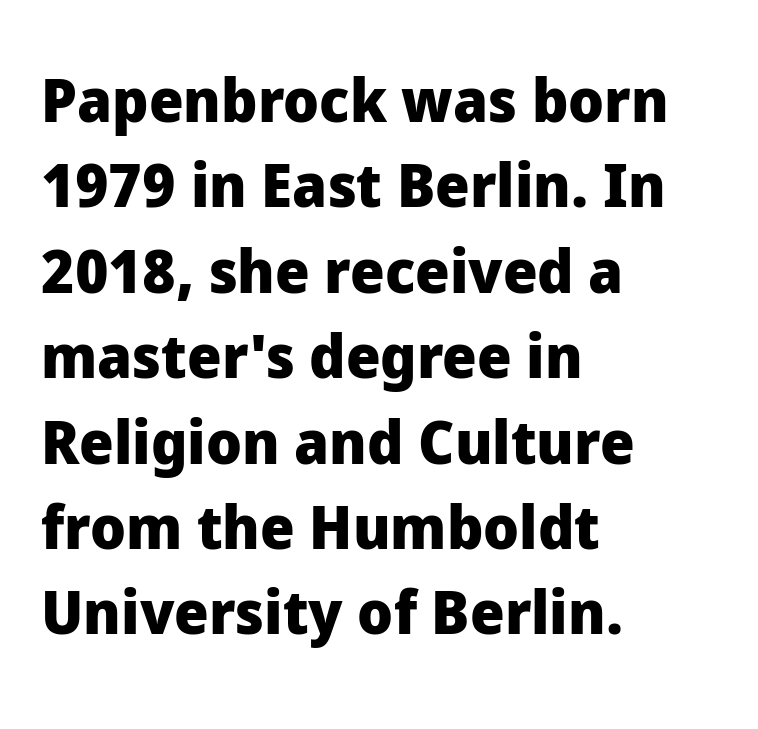
The area under the type is left untouched. Letterform terminals end flat and unadorned throughout the passage. The rendering uses a moderate line-height, typical for paragraphs. A dark, heavy texture on the line: the type is bold. A typesetter would call this proportional, since set widths differ per character.
